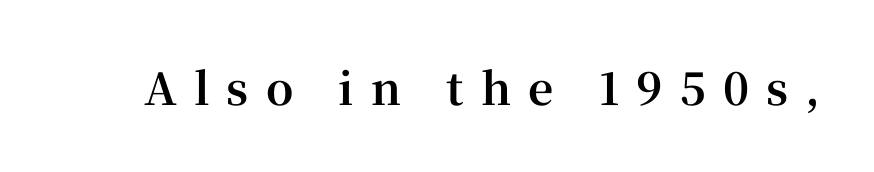
The image shows 44 px bold serif type, upright; set unusually wide letter spacing (+0.39 em), not underlined; high stroke contrast and a medium x-height.
